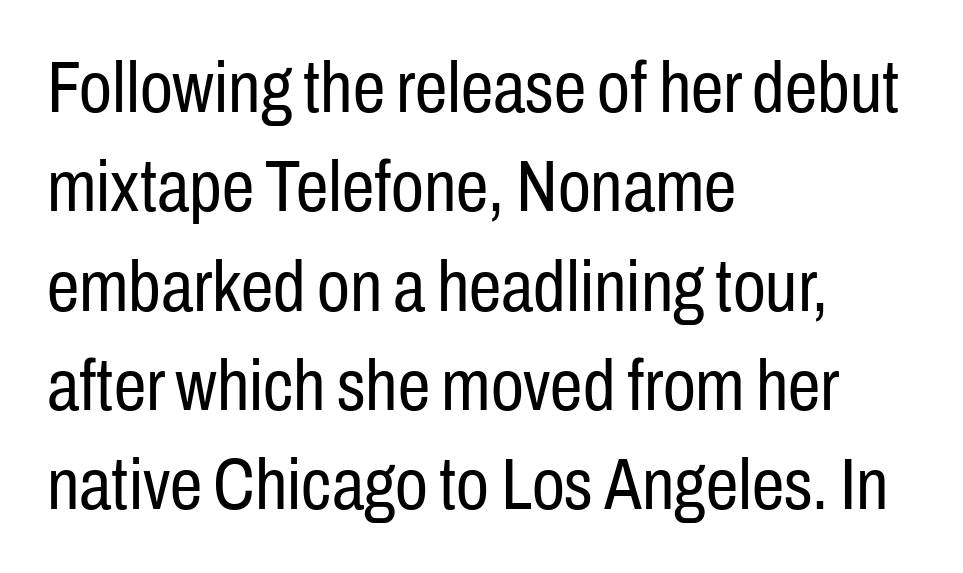
Q: Is the text bold? A: No.
Q: Is the text italic (slanted)? A: No, it is upright.
Q: Is the typeface a serif or a sans-serif typeface? A: Sans-serif.
Q: Is the text underlined? A: No.
Q: How is the paragraph aligned? A: Left-aligned.
Q: Is the spacing between letters normal or unusually wide? A: Normal.
Q: Is the spacing between lines tight, normal or loose? A: Normal.
Q: Width (condensed, normal, or wide)? A: Condensed.
Q: Stroke contrast? A: Low.
Q: x-height? A: Medium.
Q: Monospaced? A: No.
